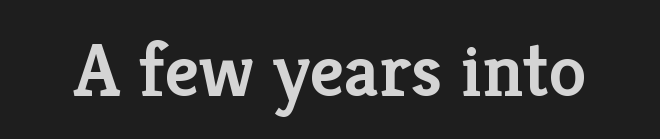
{"serif": "yes", "italic": "no", "bold": "semi", "weight": "semibold", "width": "normal", "stroke_contrast": "low", "x_height": "medium", "monospaced": "no", "underline": "no", "letter_spacing": "normal", "letter_spacing_em": 0.0, "glyph_px": 76}
